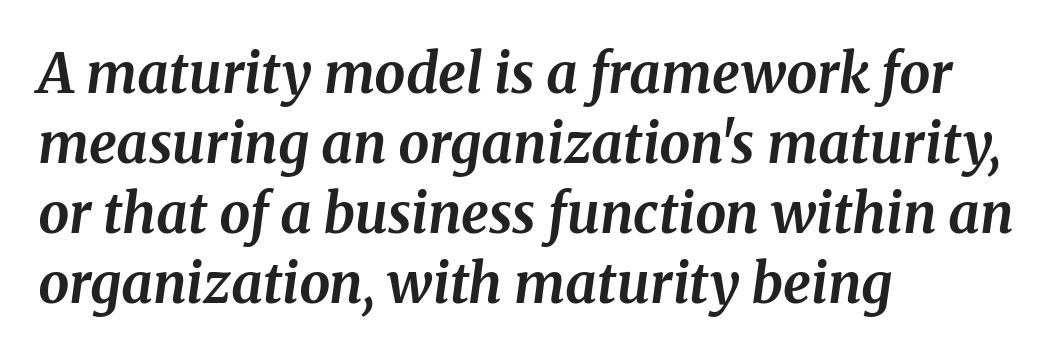
The image shows 55 px bold serif type, italic (leaning right); set left-aligned, normal line spacing (1.27x), normal letter spacing, not underlined; medium stroke contrast and a medium x-height.
